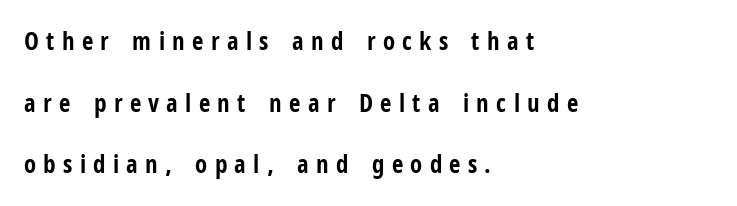
Students, note that the glyphs here are deliberately spaced far apart. Whoever set this chose breathing room over compactness in the vertical rhythm. The space directly below the letters is spotless. Casual observation: everything's shoved over to the left. Caption: bold face, heavy strokes. Rendered with straight, roman letterforms.
